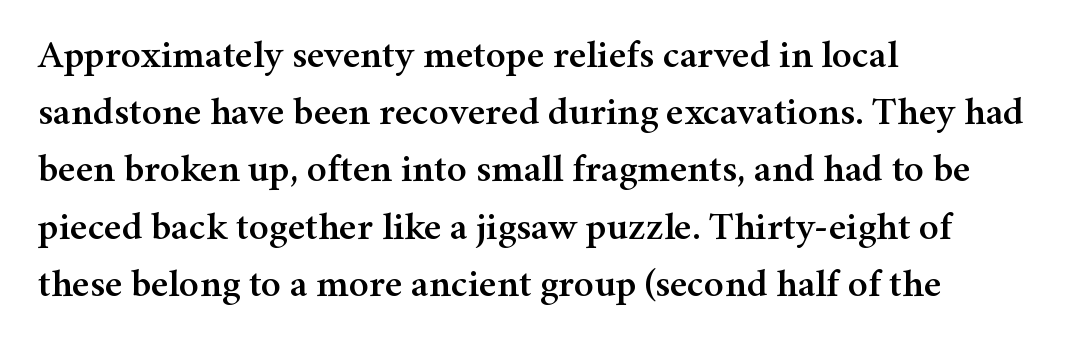
The image shows 40 px serif type, upright; set left-aligned, normal line spacing (1.43x), normal letter spacing, not underlined; medium stroke contrast and a medium x-height.
